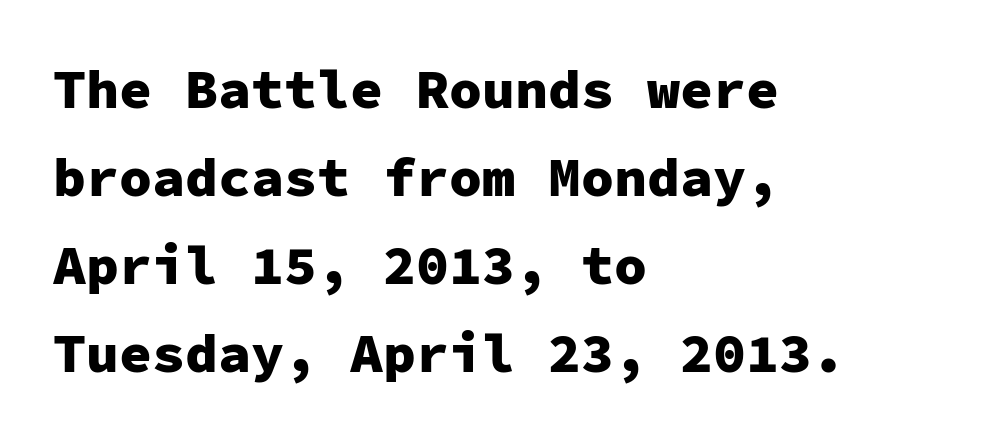
{"serif": "no", "italic": "no", "bold": "yes", "weight": "heavy", "width": "normal", "stroke_contrast": "low", "x_height": "medium", "monospaced": "yes", "underline": "no", "align": "left", "line_spacing": "normal", "line_spacing_ratio": 1.6, "letter_spacing": "normal", "letter_spacing_em": 0.0, "glyph_px": 55}
